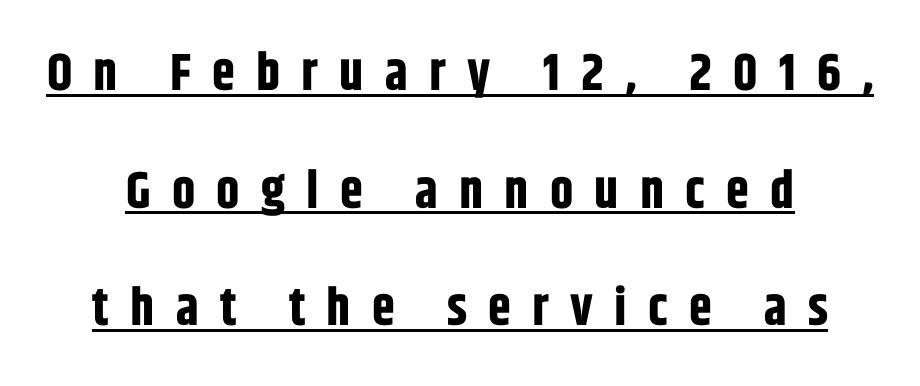
Q: Is the text bold? A: Yes.
Q: Is the text italic (slanted)? A: No, it is upright.
Q: Is the typeface a serif or a sans-serif typeface? A: Sans-serif.
Q: Is the text underlined? A: Yes.
Q: Is the spacing between letters normal or unusually wide? A: Unusually wide.
Q: Is the spacing between lines tight, normal or loose? A: Loose.
Q: Width (condensed, normal, or wide)? A: Condensed.
Q: Stroke contrast? A: Low.
Q: x-height? A: Large.
Q: Monospaced? A: No.
